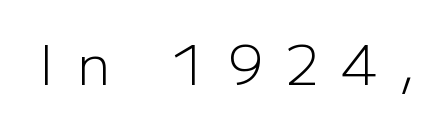
The image shows 55 px light sans-serif type, upright; set unusually wide letter spacing (+0.41 em), not underlined; low stroke contrast and a medium x-height.
